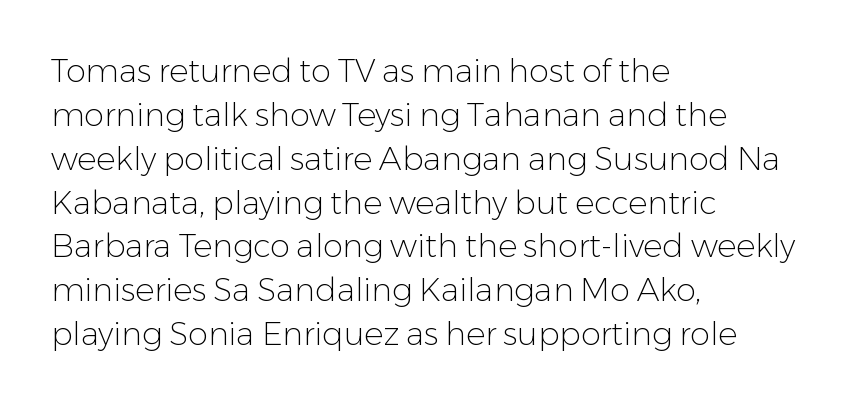
Q: Is the text bold? A: No.
Q: Is the text italic (slanted)? A: No, it is upright.
Q: Is the typeface a serif or a sans-serif typeface? A: Sans-serif.
Q: Is the text underlined? A: No.
Q: How is the paragraph aligned? A: Left-aligned.
Q: Is the spacing between letters normal or unusually wide? A: Normal.
Q: Is the spacing between lines tight, normal or loose? A: Normal.
Q: Width (condensed, normal, or wide)? A: Normal.
Q: Stroke contrast? A: Low.
Q: x-height? A: Medium.
Q: Monospaced? A: No.
